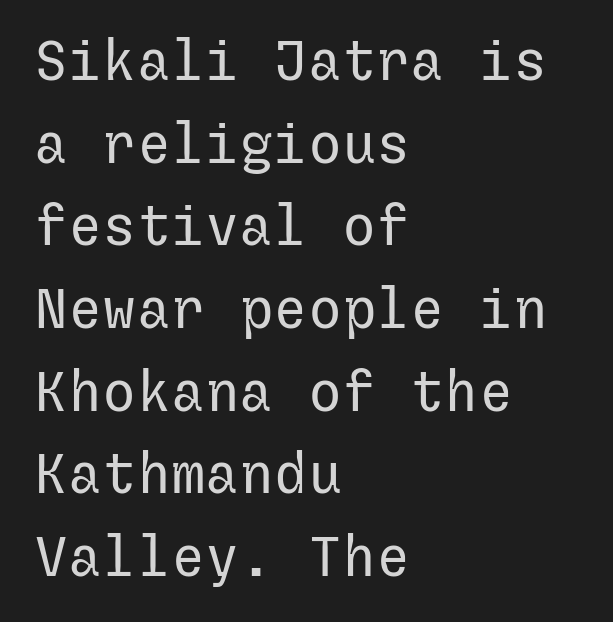
Q: Is the text bold? A: No.
Q: Is the text italic (slanted)? A: No, it is upright.
Q: Is the typeface a serif or a sans-serif typeface? A: Sans-serif.
Q: Is the text underlined? A: No.
Q: How is the paragraph aligned? A: Left-aligned.
Q: Is the spacing between letters normal or unusually wide? A: Normal.
Q: Is the spacing between lines tight, normal or loose? A: Normal.
Q: Width (condensed, normal, or wide)? A: Normal.
Q: Stroke contrast? A: Low.
Q: x-height? A: Medium.
